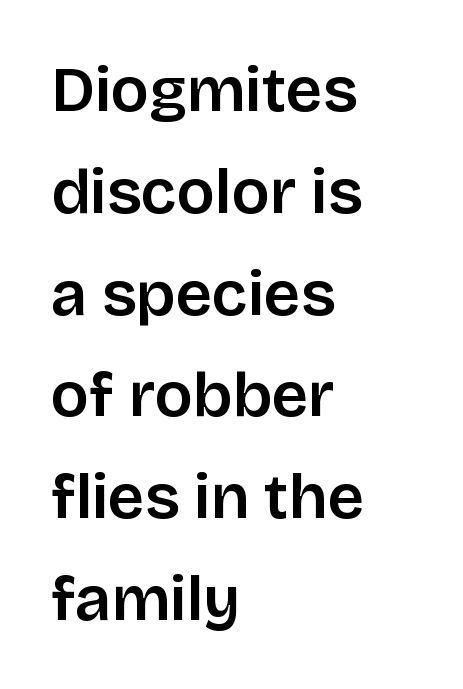
Type without underlining. The lettering holds an erect, upright posture throughout. A classic flush-left, rag-right setting is used for this passage. Rows of type keep a routine distance in the vertical direction.
